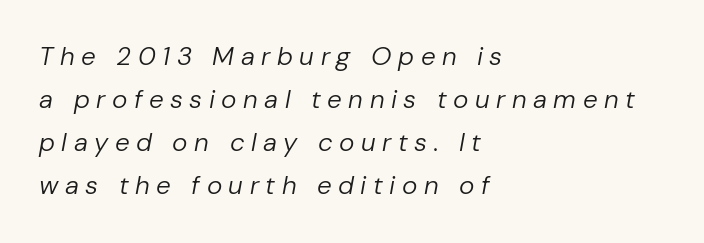
Q: Is the text bold? A: No.
Q: Is the text italic (slanted)? A: Yes, it leans right by about 10 degrees.
Q: Is the text underlined? A: No.
Q: How is the paragraph aligned? A: Left-aligned.
Q: Is the spacing between letters normal or unusually wide? A: Unusually wide.
Q: Is the spacing between lines tight, normal or loose? A: Normal.
